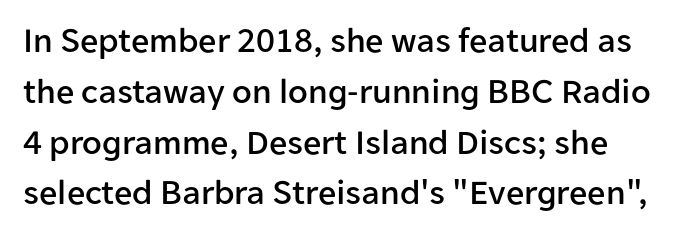
The image shows 36 px sans-serif type, upright; set normal line spacing (1.41x), normal letter spacing, not underlined; low stroke contrast and a medium x-height.
